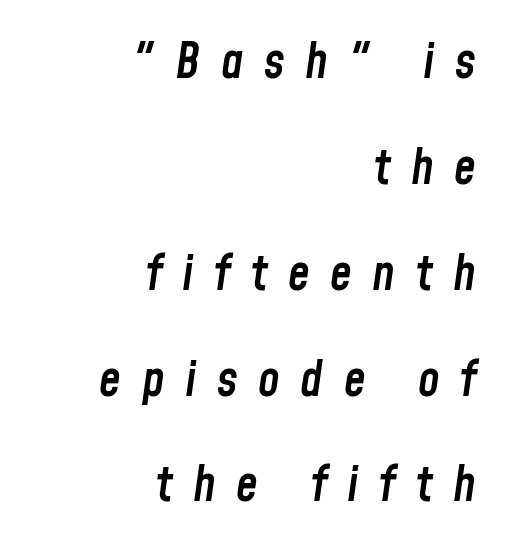
The horizontal fit of the characters is loose and conspicuously gappy. Typographic density is moderately raised because the face is semibold. The foot of each line stays bare and open. The space between consecutive lines is lavish. The rendering uses natural spacing where letterforms have individual widths.
